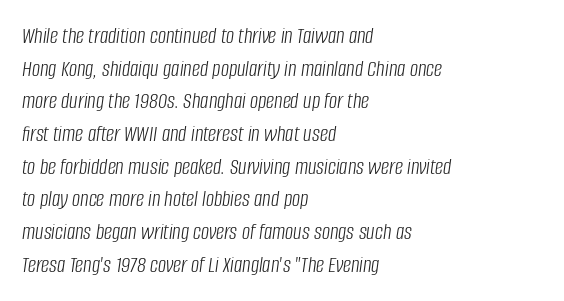
{"italic": "yes", "lean": "right", "slant_degrees": 8, "bold": "no", "underline": "no", "align": "left", "line_spacing": "normal", "line_spacing_ratio": 1.42, "letter_spacing": "normal", "letter_spacing_em": 0.0, "glyph_px": 23}
